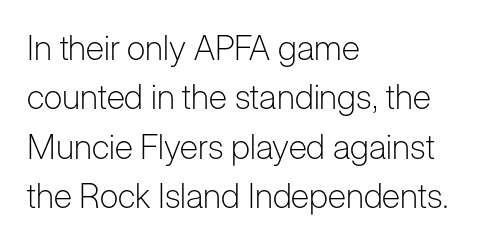
{"serif": "no", "italic": "no", "bold": "no", "weight": "light", "width": "normal", "stroke_contrast": "low", "x_height": "medium", "monospaced": "no", "underline": "no", "align": "left", "line_spacing": "normal", "line_spacing_ratio": 1.45, "letter_spacing": "normal", "letter_spacing_em": 0.0, "glyph_px": 34}
